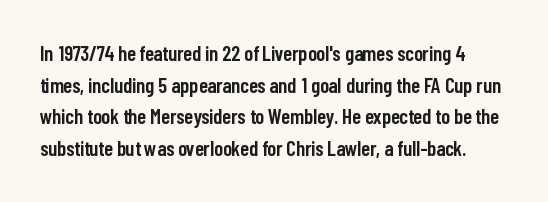
{"italic": "no", "bold": "semi", "underline": "no", "line_spacing": "normal", "line_spacing_ratio": 1.51, "letter_spacing": "normal", "letter_spacing_em": 0.0, "glyph_px": 21}
